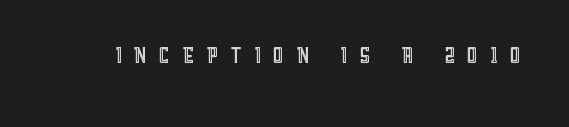
Q: Is the text italic (slanted)? A: No, it is upright.
Q: Is the text underlined? A: No.
Q: Is the spacing between letters normal or unusually wide? A: Unusually wide.
Q: Width (condensed, normal, or wide)? A: Condensed.
Q: x-height? A: Large.
Q: Monospaced? A: No.
